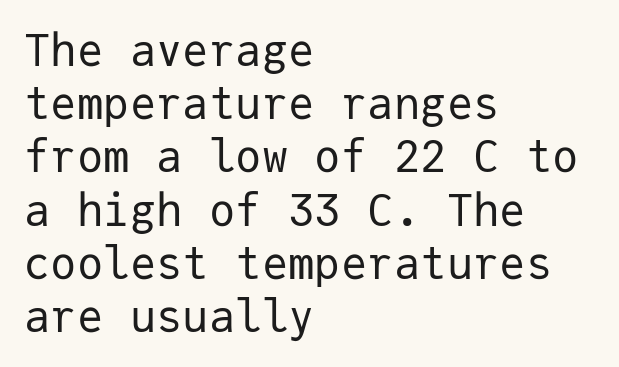
{"serif": "no", "italic": "no", "bold": "no", "weight": "regular", "width": "normal", "stroke_contrast": "low", "x_height": "medium", "monospaced": "yes", "underline": "no", "align": "left", "line_spacing_ratio": 1.21, "letter_spacing": "normal", "letter_spacing_em": 0.0, "glyph_px": 44}
